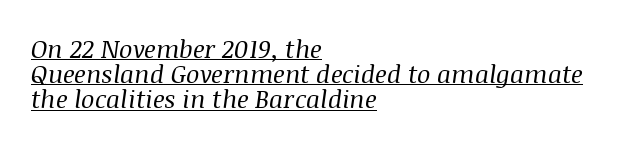
Q: Is the text bold? A: No.
Q: Is the text italic (slanted)? A: Yes, it leans right by about 8 degrees.
Q: Is the text underlined? A: Yes.
Q: How is the paragraph aligned? A: Left-aligned.
Q: Is the spacing between letters normal or unusually wide? A: Normal.
Q: Is the spacing between lines tight, normal or loose? A: Tight.
